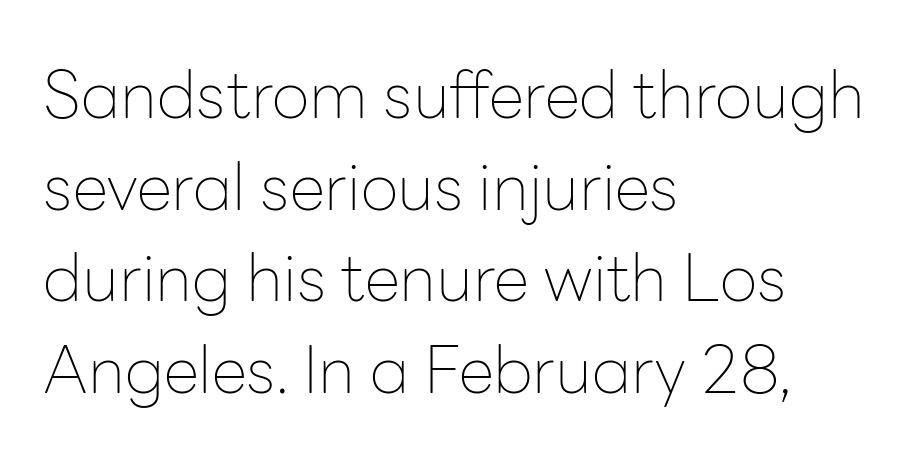
Q: Is the text bold? A: No.
Q: Is the text italic (slanted)? A: No, it is upright.
Q: Is the typeface a serif or a sans-serif typeface? A: Sans-serif.
Q: Is the text underlined? A: No.
Q: How is the paragraph aligned? A: Left-aligned.
Q: Is the spacing between letters normal or unusually wide? A: Normal.
Q: Is the spacing between lines tight, normal or loose? A: Normal.
Q: Width (condensed, normal, or wide)? A: Normal.
Q: Stroke contrast? A: Low.
Q: x-height? A: Medium.
Q: Monospaced? A: No.
